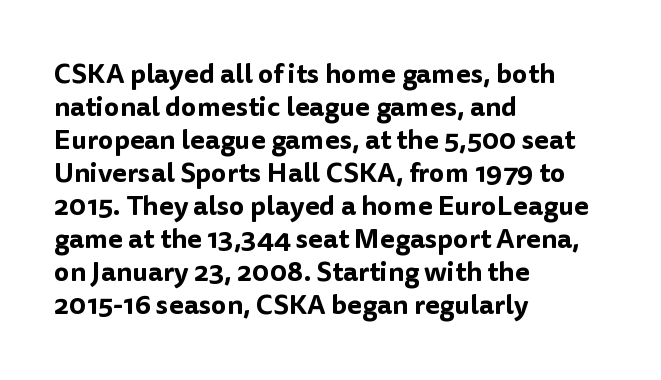
The image shows 27 px text type, upright; set left-aligned, line spacing 1.22x, normal letter spacing, not underlined.
